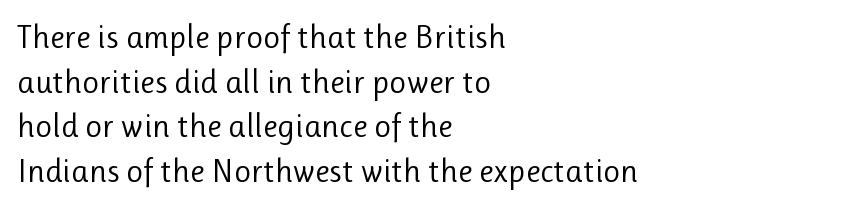
{"serif": "no", "italic": "no", "bold": "no", "weight": "regular", "width": "normal", "stroke_contrast": "low", "x_height": "medium", "monospaced": "no", "underline": "no", "align": "left", "line_spacing": "normal", "line_spacing_ratio": 1.35, "letter_spacing": "normal", "letter_spacing_em": 0.0, "glyph_px": 33}
